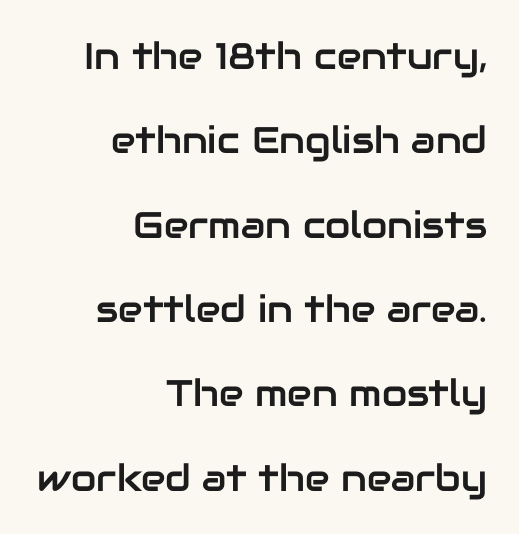
Do the letters lean? They stand straight. The paragraph shown leans on its right margin. There is no visible air inserted between adjacent glyphs. Character widths vary here, with narrow letters taking less room than wide ones. The font family rendered here belongs to the sans-serif group. What's the leading like? Stretched, with rows far apart.
